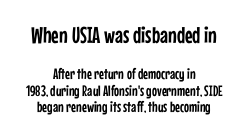
{"italic": "no", "underline": "no", "align": "center", "line_spacing": "tight", "line_spacing_ratio": 1.09, "letter_spacing": "normal", "letter_spacing_em": 0.0, "larger_block": "first", "size_ratio": 1.53, "glyph_px": 23}
